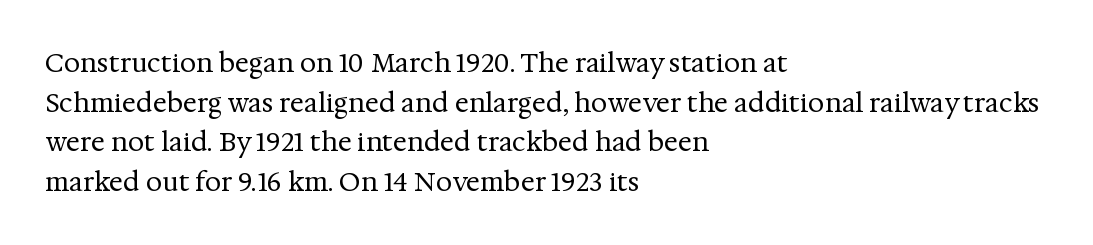
{"italic": "no", "bold": "no", "underline": "no", "align": "left", "line_spacing": "normal", "line_spacing_ratio": 1.52, "letter_spacing": "normal", "letter_spacing_em": 0.0, "glyph_px": 26}
